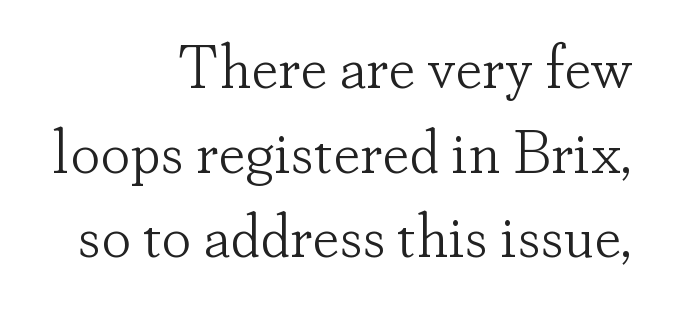
Q: Is the text bold? A: No.
Q: Is the text italic (slanted)? A: No, it is upright.
Q: Is the typeface a serif or a sans-serif typeface? A: Serif.
Q: Is the text underlined? A: No.
Q: How is the paragraph aligned? A: Right-aligned.
Q: Is the spacing between letters normal or unusually wide? A: Normal.
Q: Is the spacing between lines tight, normal or loose? A: Normal.
Q: Width (condensed, normal, or wide)? A: Normal.
Q: Stroke contrast? A: Low.
Q: x-height? A: Small.
Q: Monospaced? A: No.
